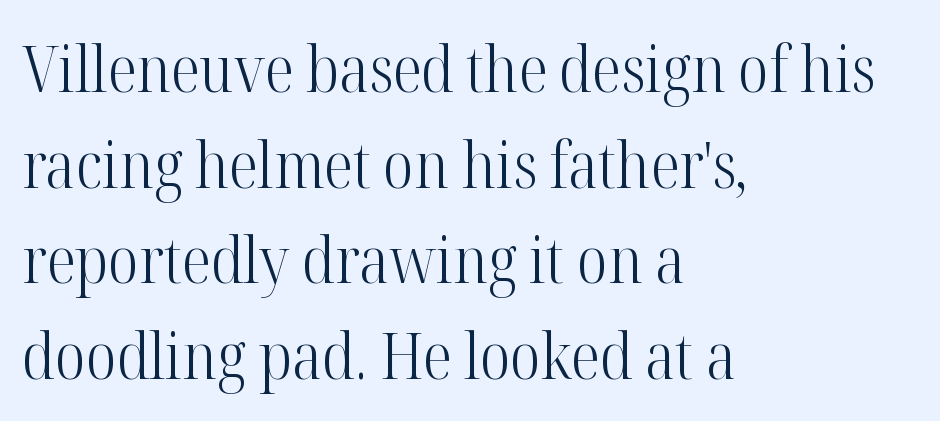
{"serif": "yes", "italic": "no", "bold": "no", "weight": "light", "width": "condensed", "stroke_contrast": "high", "x_height": "medium", "monospaced": "no", "underline": "no", "align": "left", "line_spacing": "normal", "line_spacing_ratio": 1.47, "letter_spacing": "normal", "letter_spacing_em": 0.0, "glyph_px": 65}
